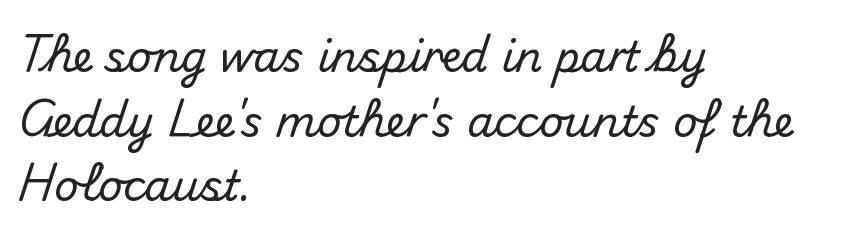
Q: Is the text italic (slanted)? A: Yes.
Q: Is the typeface a serif or a sans-serif typeface? A: Sans-serif.
Q: Is the text underlined? A: No.
Q: How is the paragraph aligned? A: Left-aligned.
Q: Is the spacing between letters normal or unusually wide? A: Normal.
Q: Is the spacing between lines tight, normal or loose? A: Normal.
Q: Width (condensed, normal, or wide)? A: Normal.
Q: Stroke contrast? A: Medium.
Q: x-height? A: Small.
Q: Monospaced? A: No.
